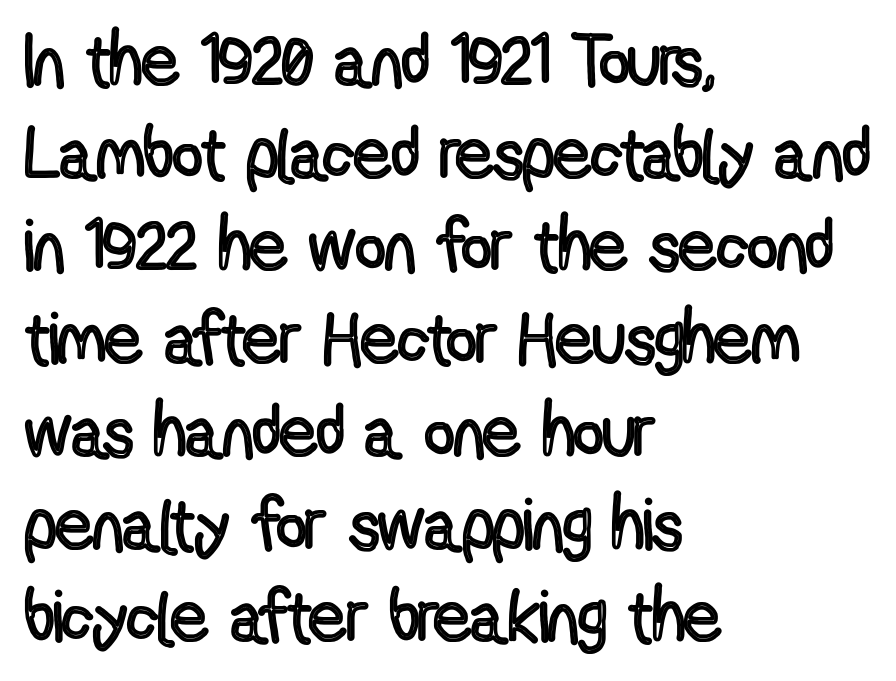
The image shows 73 px condensed type, upright; set left-aligned, normal line spacing (1.27x), normal letter spacing, not underlined; a medium x-height.
